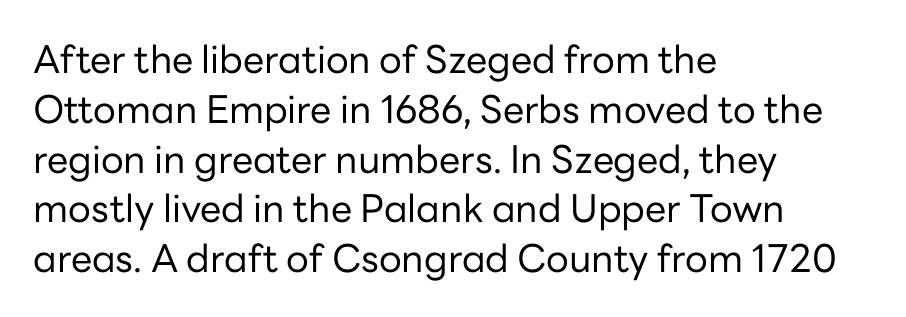
{"serif": "no", "italic": "no", "bold": "no", "weight": "regular", "width": "normal", "stroke_contrast": "low", "x_height": "medium", "monospaced": "no", "underline": "no", "align": "left", "line_spacing": "normal", "line_spacing_ratio": 1.31, "letter_spacing": "normal", "letter_spacing_em": 0.0, "glyph_px": 38}
